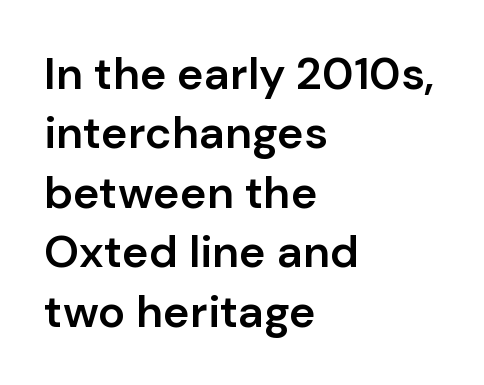
Q: Is the text bold? A: Semi-bold.
Q: Is the text italic (slanted)? A: No, it is upright.
Q: Is the typeface a serif or a sans-serif typeface? A: Sans-serif.
Q: Is the text underlined? A: No.
Q: How is the paragraph aligned? A: Left-aligned.
Q: Is the spacing between letters normal or unusually wide? A: Normal.
Q: Is the spacing between lines tight, normal or loose? A: Normal.
Q: Width (condensed, normal, or wide)? A: Normal.
Q: Stroke contrast? A: Low.
Q: x-height? A: Medium.
Q: Monospaced? A: No.
